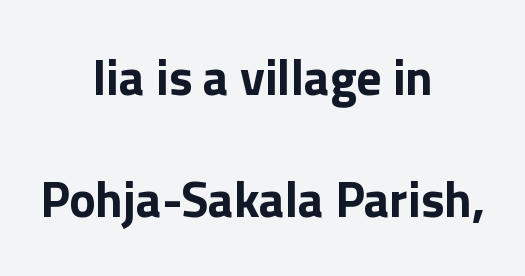
Q: Is the text bold? A: Yes.
Q: Is the text italic (slanted)? A: No, it is upright.
Q: Is the typeface a serif or a sans-serif typeface? A: Sans-serif.
Q: Is the text underlined? A: No.
Q: How is the paragraph aligned? A: Centered.
Q: Is the spacing between letters normal or unusually wide? A: Normal.
Q: Is the spacing between lines tight, normal or loose? A: Loose.
Q: Width (condensed, normal, or wide)? A: Normal.
Q: Stroke contrast? A: Low.
Q: x-height? A: Medium.
Q: Monospaced? A: No.
